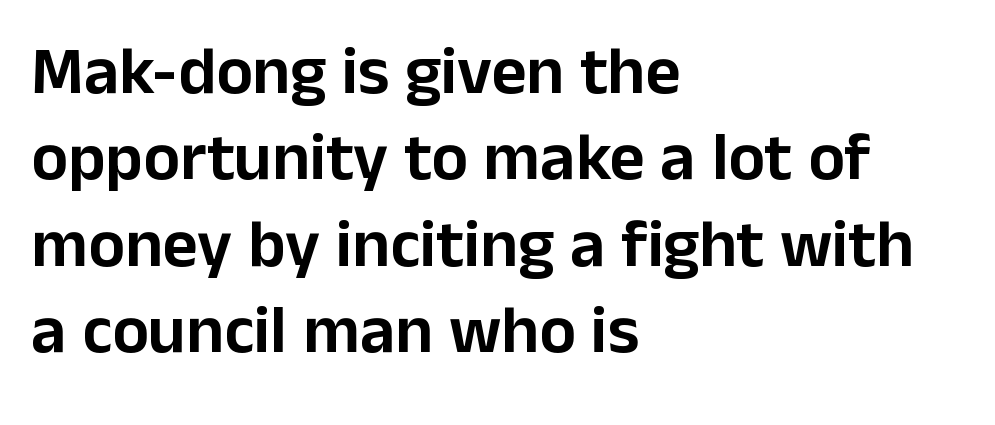
Observe the absence of serifs on each vertical stroke in this sample. A student would call this left alignment; a typographer would say flush left, rag right. Unmarked baselines from the first word to the last. The type sits square on the baseline with zero lean. Proportional: the letters do not fall into vertical columns.
